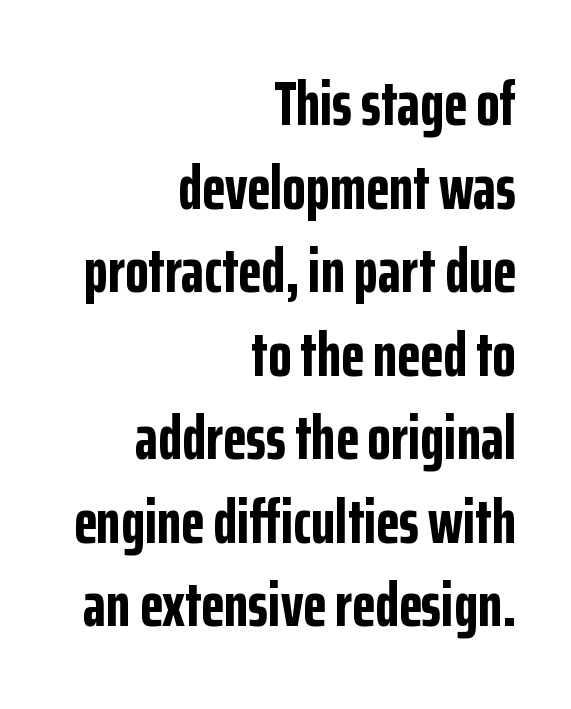
{"serif": "no", "italic": "no", "bold": "yes", "weight": "bold", "width": "condensed", "stroke_contrast": "low", "x_height": "medium", "monospaced": "no", "underline": "no", "align": "right", "line_spacing": "normal", "line_spacing_ratio": 1.37, "letter_spacing": "normal", "letter_spacing_em": 0.0, "glyph_px": 61}
